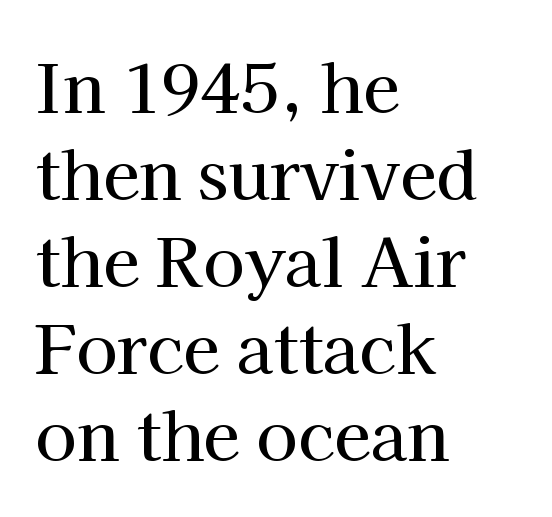
Q: Is the text italic (slanted)? A: No, it is upright.
Q: Is the typeface a serif or a sans-serif typeface? A: Serif.
Q: Is the text underlined? A: No.
Q: How is the paragraph aligned? A: Left-aligned.
Q: Is the spacing between letters normal or unusually wide? A: Normal.
Q: Is the spacing between lines tight, normal or loose? A: Normal.
Q: Width (condensed, normal, or wide)? A: Normal.
Q: Stroke contrast? A: High.
Q: x-height? A: Medium.
Q: Monospaced? A: No.
